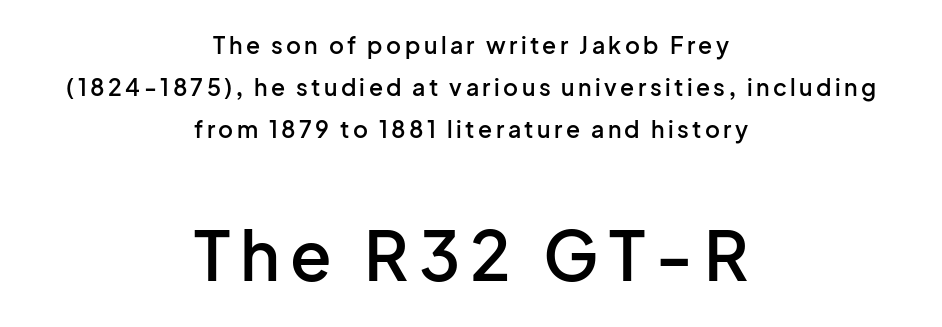
The whitespace from short lines is split evenly between both sides. This sample has the flowing, uneven cadence of proportional lettering. Descenders hang freely into open space. Italic: no, the glyphs are upright roman. Weight: semibold (demi).
